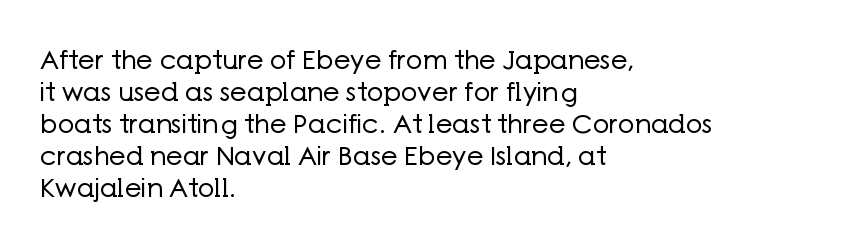
{"italic": "no", "bold": "no", "underline": "no", "align": "left", "line_spacing_ratio": 1.23, "letter_spacing": "normal", "letter_spacing_em": 0.0, "glyph_px": 26}
